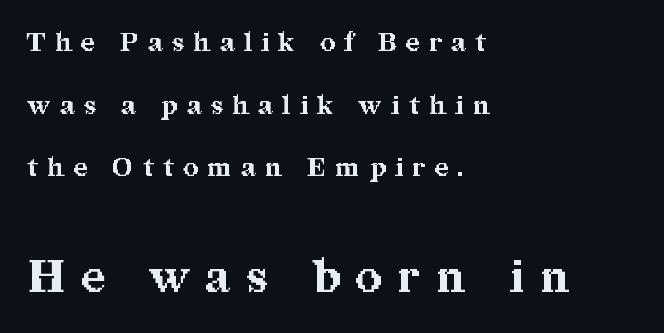
The image shows 45 px bold serif type, upright; set left-aligned, loose line spacing (2.41x), unusually wide letter spacing (+0.37 em), not underlined; the second (bottom) block is 1.73x larger; medium stroke contrast and a medium x-height.
